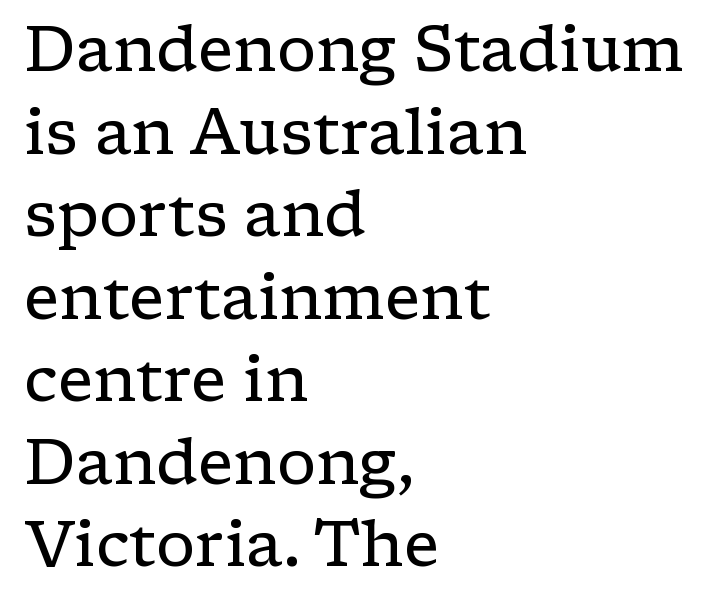
Q: Is the text bold? A: No.
Q: Is the text italic (slanted)? A: No, it is upright.
Q: Is the typeface a serif or a sans-serif typeface? A: Serif.
Q: Is the text underlined? A: No.
Q: How is the paragraph aligned? A: Left-aligned.
Q: Is the spacing between letters normal or unusually wide? A: Normal.
Q: Is the spacing between lines tight, normal or loose? A: Normal.
Q: Width (condensed, normal, or wide)? A: Wide.
Q: Stroke contrast? A: Low.
Q: x-height? A: Medium.
Q: Monospaced? A: No.
